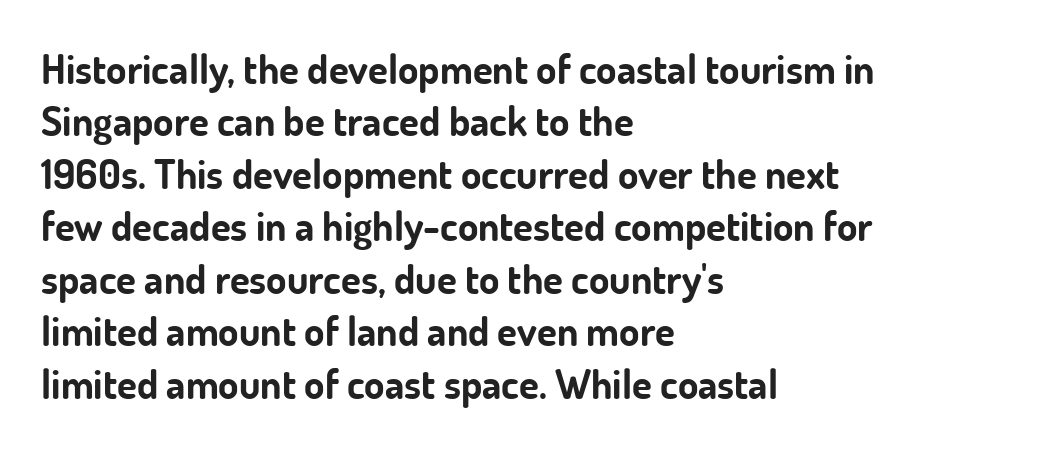
Think of a printed novel: that variable character pitch is what you see here. Alignment: flush left. The specimen reads as upright at a glance. The passage shown is not underscored anywhere.
